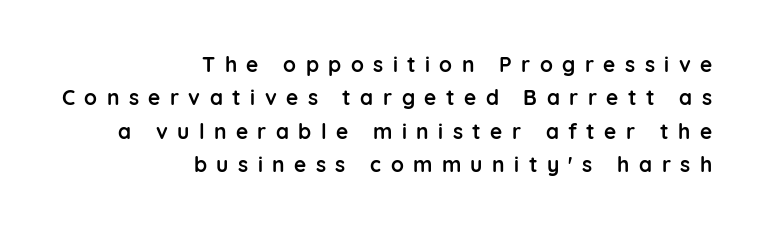
The image shows 21 px bold type, upright; set right-aligned, normal line spacing (1.59x), unusually wide letter spacing (+0.45 em), not underlined.
